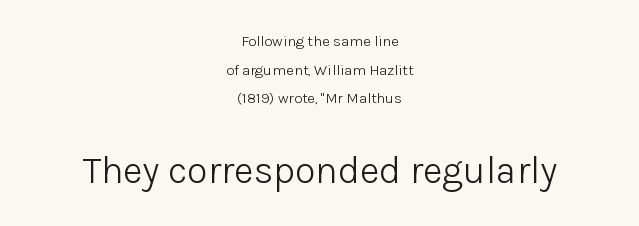
Q: Is the text bold? A: No.
Q: Is the text italic (slanted)? A: No, it is upright.
Q: Is the typeface a serif or a sans-serif typeface? A: Sans-serif.
Q: Is the text underlined? A: No.
Q: How is the paragraph aligned? A: Centered.
Q: Is the spacing between letters normal or unusually wide? A: Normal.
Q: Is the spacing between lines tight, normal or loose? A: Loose.
Q: Which block of text is set in a larger size, the first (top) or the second (bottom)? A: The second (bottom) one.
Q: Width (condensed, normal, or wide)? A: Normal.
Q: Stroke contrast? A: Low.
Q: x-height? A: Medium.
Q: Monospaced? A: No.
